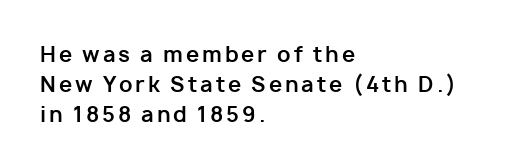
Q: Is the text bold? A: Yes.
Q: Is the text italic (slanted)? A: No, it is upright.
Q: Is the text underlined? A: No.
Q: How is the paragraph aligned? A: Left-aligned.
Q: Is the spacing between lines tight, normal or loose? A: Normal.
